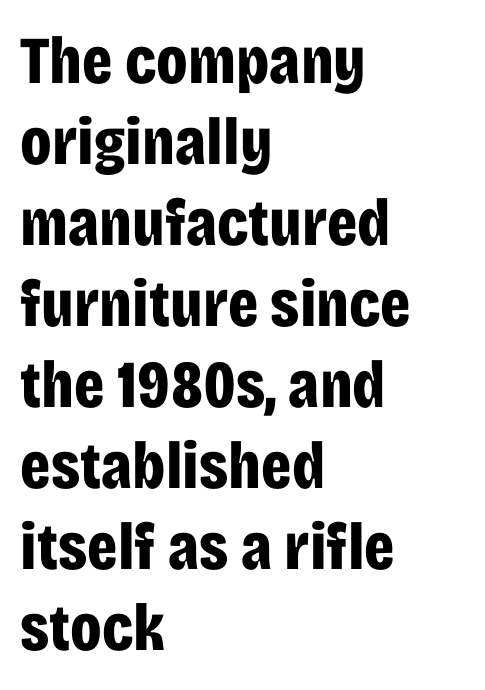
Q: Is the text bold? A: Yes.
Q: Is the text italic (slanted)? A: No, it is upright.
Q: Is the typeface a serif or a sans-serif typeface? A: Sans-serif.
Q: Is the text underlined? A: No.
Q: How is the paragraph aligned? A: Left-aligned.
Q: Is the spacing between letters normal or unusually wide? A: Normal.
Q: Width (condensed, normal, or wide)? A: Condensed.
Q: Stroke contrast? A: Low.
Q: x-height? A: Large.
Q: Monospaced? A: No.
